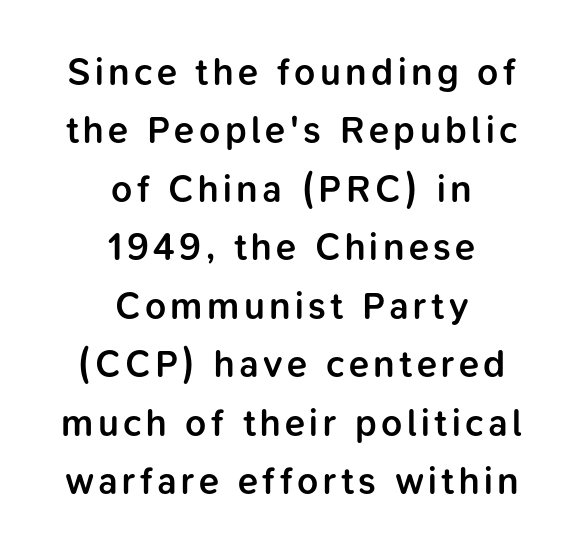
{"serif": "no", "italic": "no", "bold": "semi", "weight": "semibold", "width": "normal", "stroke_contrast": "low", "x_height": "medium", "monospaced": "no", "underline": "no", "align": "center", "line_spacing": "normal", "line_spacing_ratio": 1.58, "glyph_px": 37}
